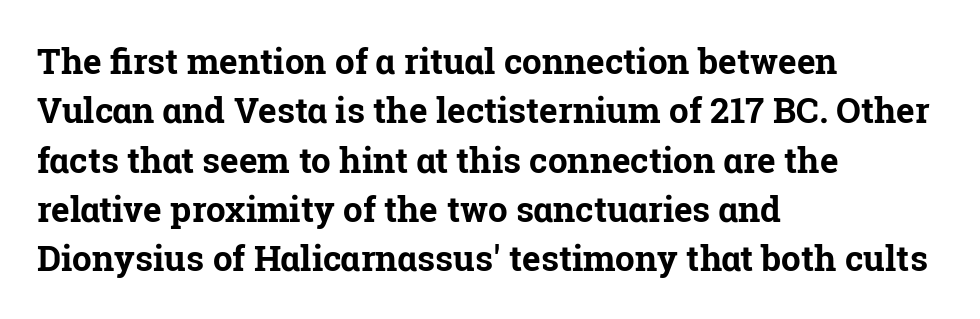
The image shows 35 px bold serif type, upright; set left-aligned, normal line spacing (1.41x), normal letter spacing, not underlined; low stroke contrast and a medium x-height.
